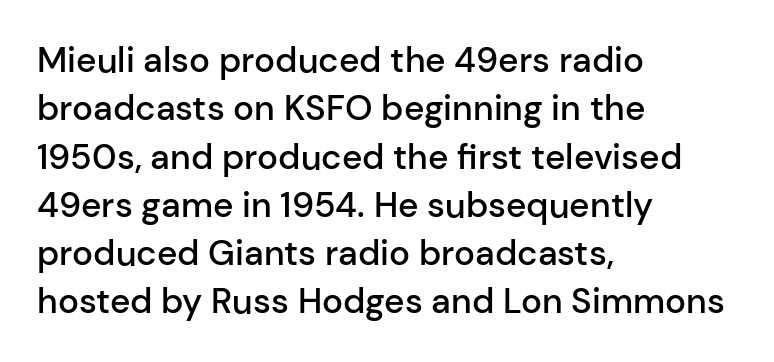
The image shows 35 px semibold sans-serif type, upright; set left-aligned, normal line spacing (1.38x), normal letter spacing, not underlined; low stroke contrast and a medium x-height.
